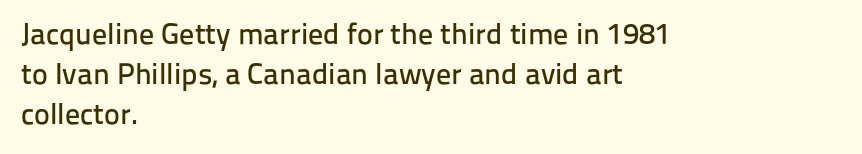
{"serif": "no", "italic": "no", "width": "normal", "stroke_contrast": "low", "x_height": "medium", "monospaced": "no", "underline": "no", "align": "left", "line_spacing": "normal", "line_spacing_ratio": 1.34, "letter_spacing": "normal", "letter_spacing_em": 0.0, "glyph_px": 30}
